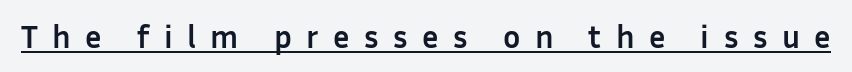
The image shows 32 px semibold sans-serif type, upright; set unusually wide letter spacing (+0.45 em), underlined; low stroke contrast and a medium x-height.
